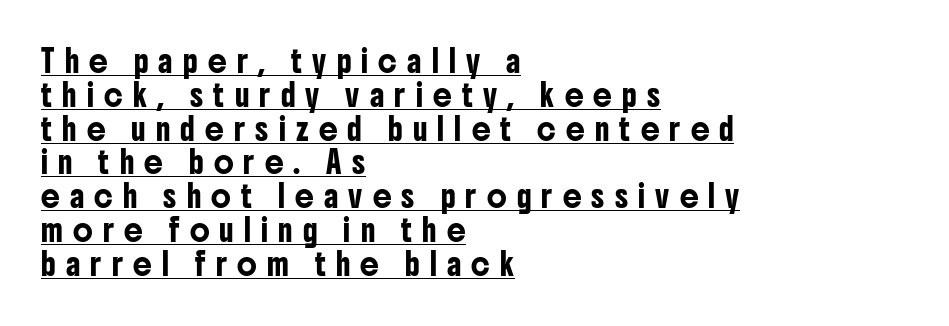
No italicization has been applied; the sample stays upright. These lines stack with their left ends in a neat column. This sample uses expanded letter spacing, leaving extra air between glyphs. This sample keeps an unexceptional amount of space between lines. These characters rest on top of a visible drawn line.
